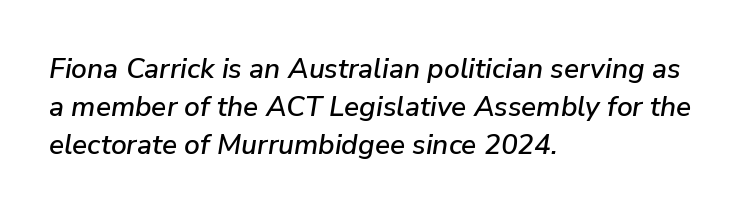
The image shows 28 px text type, italic (leaning right); set left-aligned, normal line spacing (1.35x), normal letter spacing, not underlined; low stroke contrast and a medium x-height.
